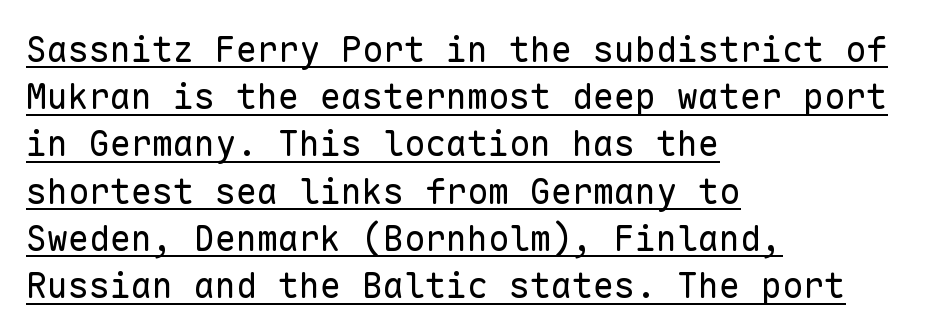
Q: Is the text bold? A: No.
Q: Is the text italic (slanted)? A: No, it is upright.
Q: Is the typeface a serif or a sans-serif typeface? A: Sans-serif.
Q: Is the text underlined? A: Yes.
Q: How is the paragraph aligned? A: Left-aligned.
Q: Is the spacing between letters normal or unusually wide? A: Normal.
Q: Is the spacing between lines tight, normal or loose? A: Normal.
Q: Width (condensed, normal, or wide)? A: Normal.
Q: Stroke contrast? A: Low.
Q: x-height? A: Medium.
Q: Monospaced? A: Yes.
